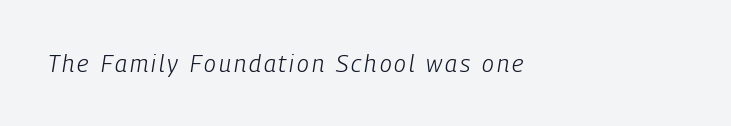
Q: Is the text bold? A: No.
Q: Is the text italic (slanted)? A: Yes, it leans right by about 9 degrees.
Q: Is the text underlined? A: No.
Q: How is the paragraph aligned? A: Left-aligned.
